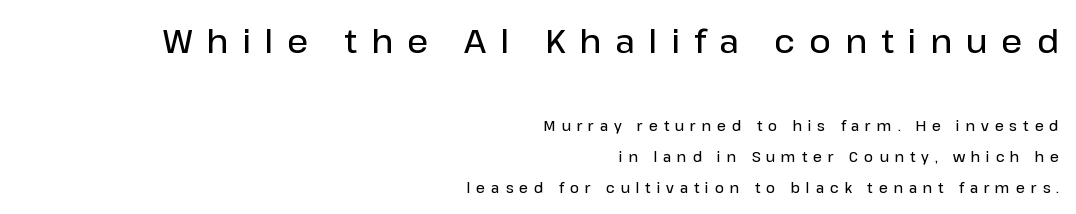
Any mark beneath the type? The region is blank. The passage shown is typed in a proportional face where columns would drift. The lettering stays uniformly vertical, giving the passage a roman look. I'd call this a sans setting — the letters go barefoot.
